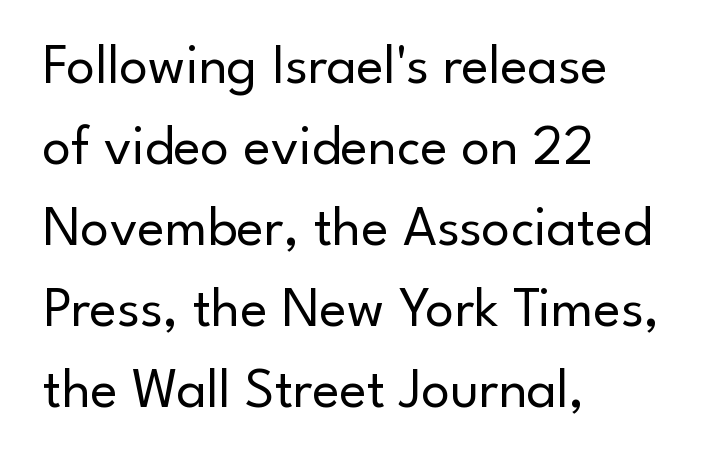
Normally led — the rows are evenly, conventionally spaced. The rendering anchors every line to the left-hand side. This sample uses plain, unmodified letter spacing. Are there feet on the stems? There aren't — it's a sans. The type sits square on the baseline with zero lean. The zone under the glyphs is completely vacant.
